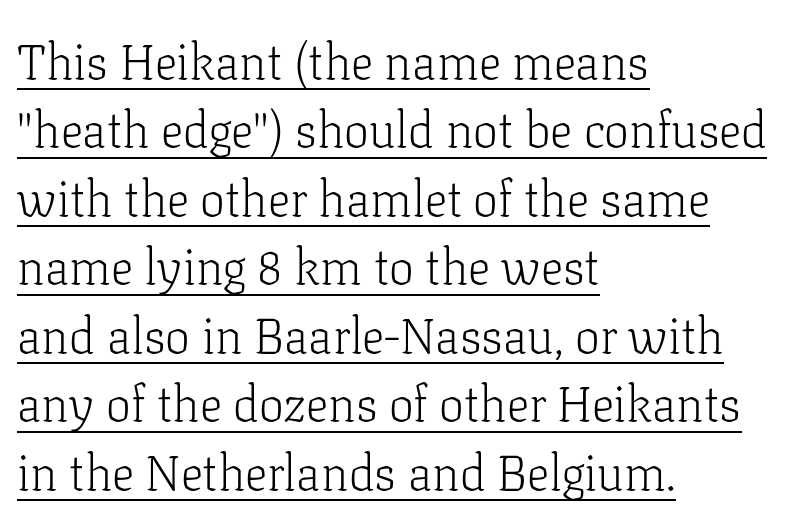
In CSS terms this would be text-align: left. A normal amount of white space separates one row of letters from the next. Emphasis is given by a line drawn under the lettering. The gaps between neighbouring characters are ordinary and unremarkable.
